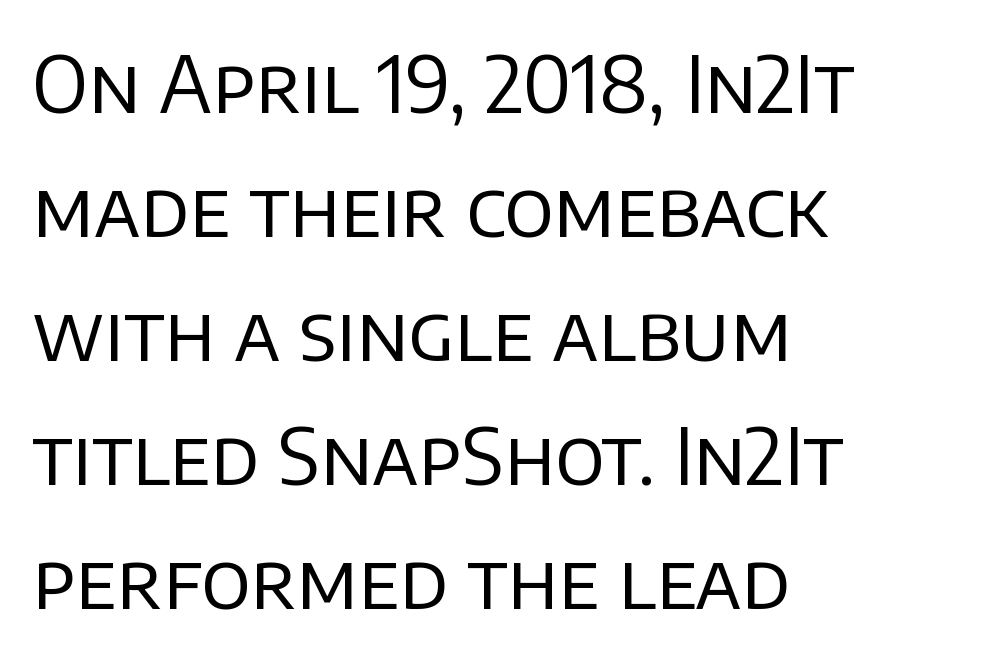
{"serif": "no", "italic": "no", "bold": "no", "weight": "regular", "width": "normal", "stroke_contrast": "low", "x_height": "large", "monospaced": "no", "underline": "no", "align": "left", "line_spacing": "normal", "line_spacing_ratio": 1.59, "letter_spacing": "normal", "letter_spacing_em": 0.0, "glyph_px": 78}
